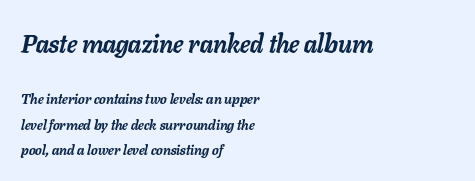
The sample has been set heavy, in full bold. Check under the words: just untouched page. Honestly, the letter spacing is just normal — you wouldn't notice it. Short and long lines alike share a common starting point at left. Size hierarchy here favors the leading block over the trailing one. Designer's note — italics engaged.
